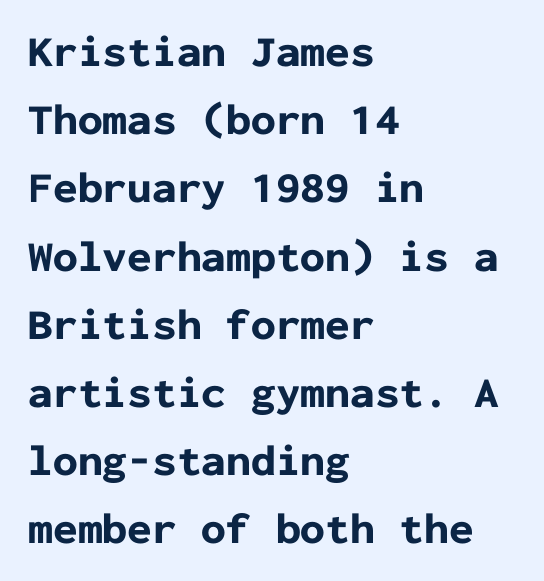
Q: Is the text bold? A: Yes.
Q: Is the text italic (slanted)? A: No, it is upright.
Q: Is the typeface a serif or a sans-serif typeface? A: Sans-serif.
Q: Is the text underlined? A: No.
Q: How is the paragraph aligned? A: Left-aligned.
Q: Is the spacing between letters normal or unusually wide? A: Normal.
Q: Is the spacing between lines tight, normal or loose? A: Normal.
Q: Width (condensed, normal, or wide)? A: Normal.
Q: Stroke contrast? A: Low.
Q: x-height? A: Medium.
Q: Monospaced? A: Yes.
